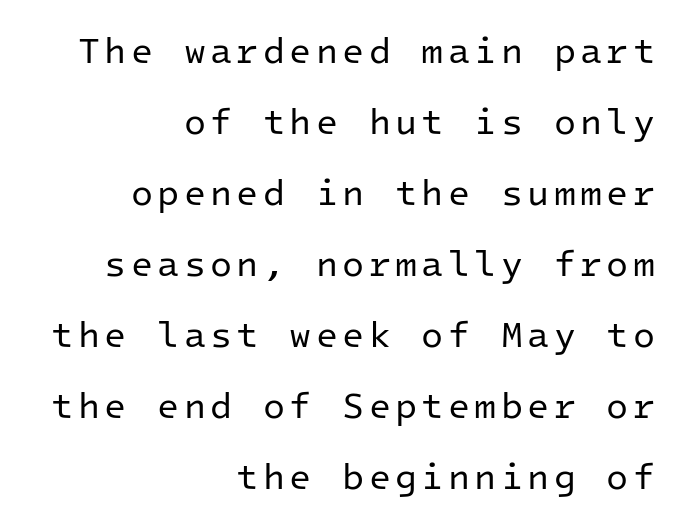
Q: Is the text bold? A: No.
Q: Is the text italic (slanted)? A: No, it is upright.
Q: Is the typeface a serif or a sans-serif typeface? A: Sans-serif.
Q: Is the text underlined? A: No.
Q: How is the paragraph aligned? A: Right-aligned.
Q: Is the spacing between lines tight, normal or loose? A: Loose.
Q: Width (condensed, normal, or wide)? A: Normal.
Q: Stroke contrast? A: Low.
Q: x-height? A: Medium.
Q: Monospaced? A: Yes.
